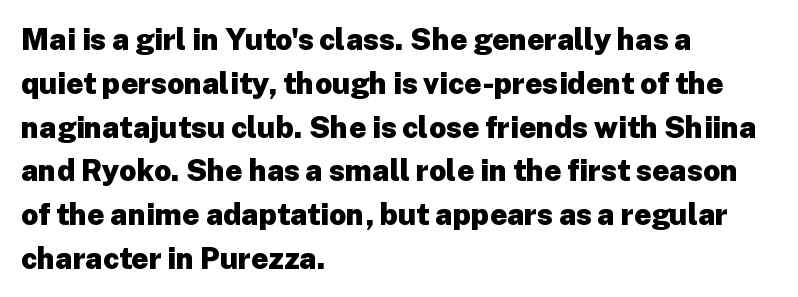
{"serif": "no", "italic": "no", "bold": "yes", "weight": "heavy", "width": "normal", "stroke_contrast": "low", "x_height": "medium", "monospaced": "no", "underline": "no", "align": "left", "line_spacing": "normal", "line_spacing_ratio": 1.46, "letter_spacing": "normal", "letter_spacing_em": 0.0, "glyph_px": 30}
